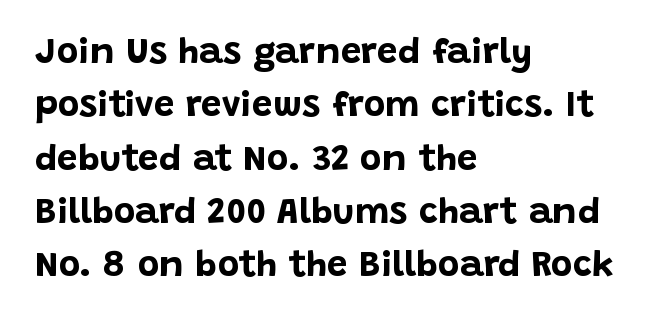
The image shows 37 px bold sans-serif type, upright; set left-aligned, normal line spacing (1.44x), normal letter spacing, not underlined; low stroke contrast and a large x-height.
